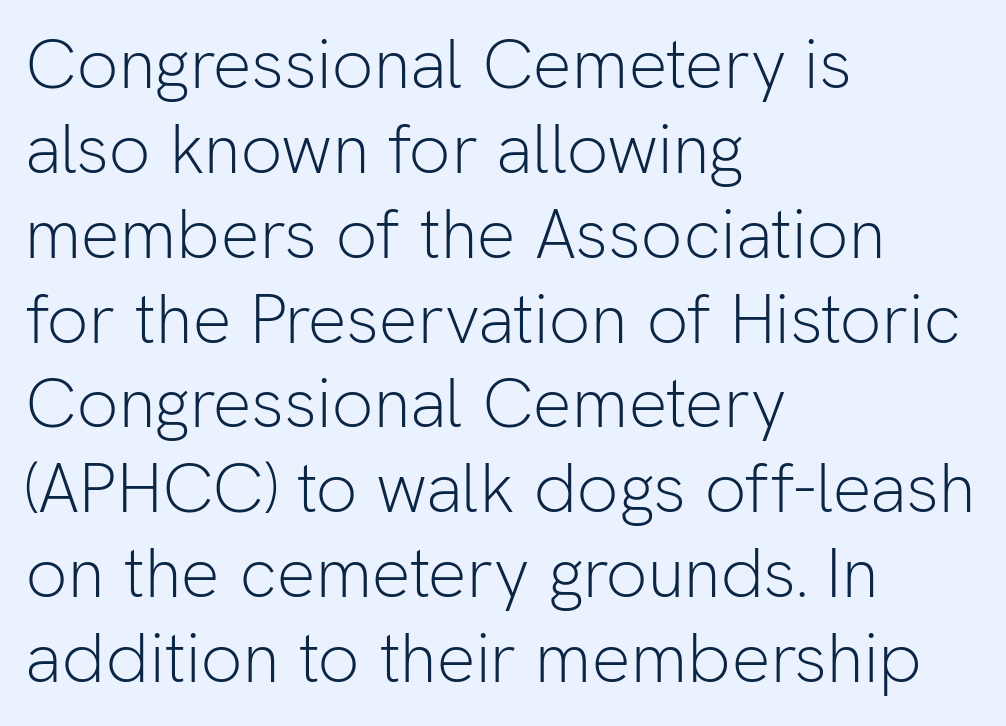
{"serif": "no", "italic": "no", "bold": "no", "weight": "light", "width": "normal", "stroke_contrast": "low", "x_height": "medium", "monospaced": "no", "underline": "no", "align": "left", "line_spacing_ratio": 1.23, "letter_spacing": "normal", "letter_spacing_em": 0.0, "glyph_px": 69}
